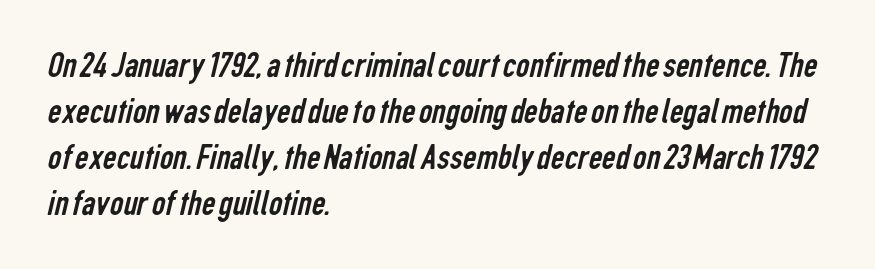
The image shows 38 px regular-weight, condensed sans-serif type; set left-aligned, line spacing 1.21x, normal letter spacing, not underlined; low stroke contrast and a medium x-height.
